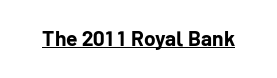
Emphasis is given by a line drawn under the lettering. Weight: bold. Honestly, the letter spacing is just normal — you wouldn't notice it. Is there any slant? The stems are plumb.
